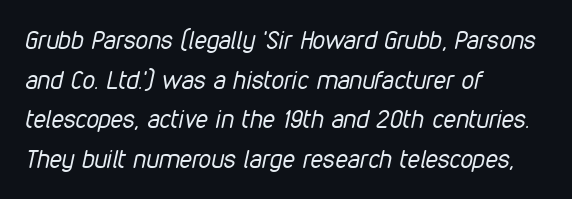
The image shows 25 px text type, italic (leaning right); set left-aligned, normal line spacing (1.59x), normal letter spacing, not underlined.
